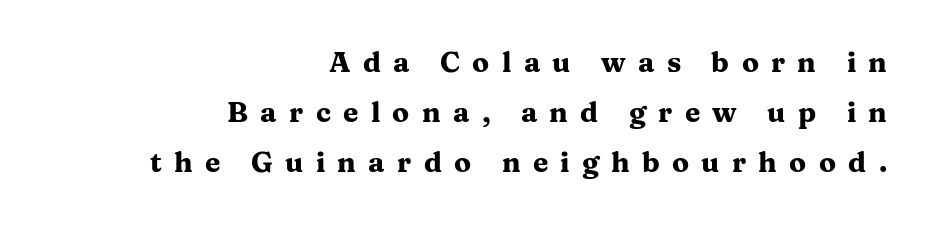
The image shows 28 px heavy, wide serif type, upright; set right-aligned, line spacing 1.79x, unusually wide letter spacing (+0.44 em), not underlined; medium stroke contrast and a medium x-height.
